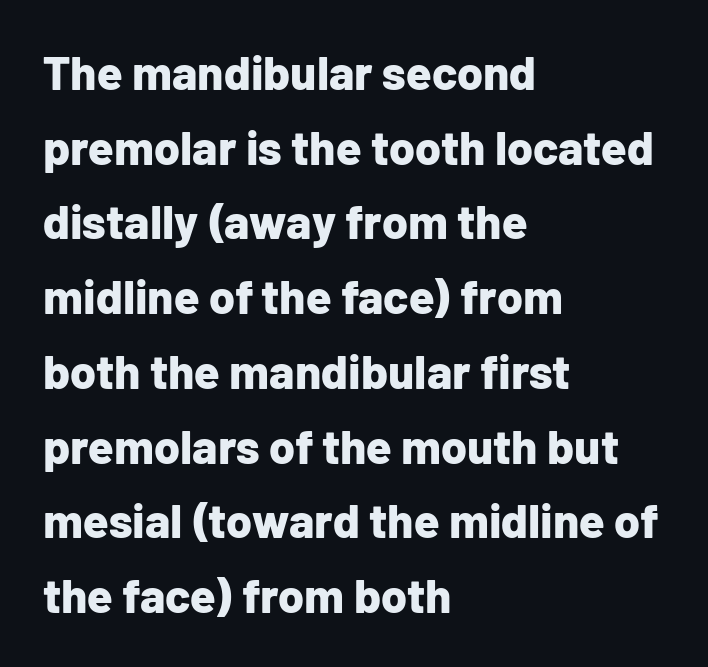
The image shows 47 px bold sans-serif type, upright; set left-aligned, normal line spacing (1.59x), normal letter spacing, not underlined; low stroke contrast and a medium x-height.
